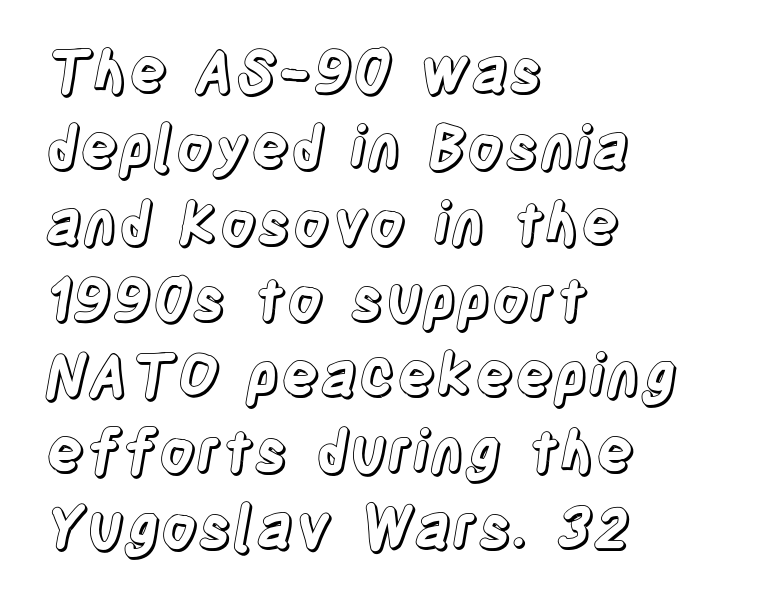
The image shows 58 px condensed type; set left-aligned, normal line spacing (1.31x), normal letter spacing, not underlined; a large x-height.
